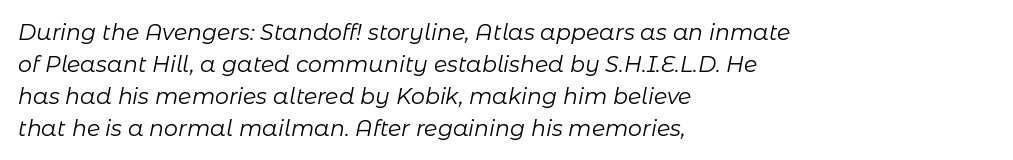
{"italic": "yes", "lean": "right", "slant_degrees": 11, "bold": "no", "underline": "no", "align": "left", "line_spacing": "normal", "line_spacing_ratio": 1.45, "letter_spacing": "normal", "letter_spacing_em": 0.0, "glyph_px": 22}
